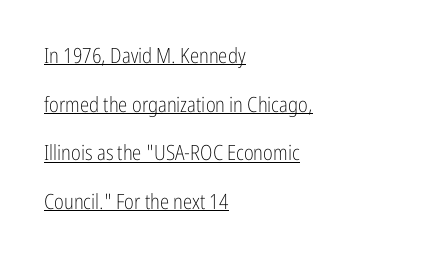
The image shows 21 px text type, upright; set left-aligned, loose line spacing (2.32x), normal letter spacing, underlined.
